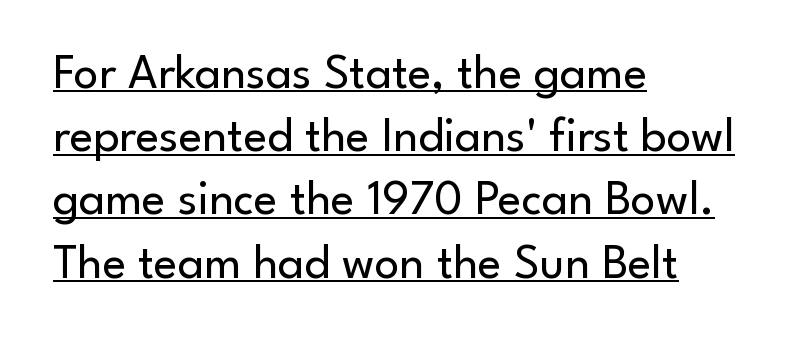
Q: Is the text bold? A: No.
Q: Is the text italic (slanted)? A: No, it is upright.
Q: Is the typeface a serif or a sans-serif typeface? A: Sans-serif.
Q: Is the text underlined? A: Yes.
Q: How is the paragraph aligned? A: Left-aligned.
Q: Is the spacing between letters normal or unusually wide? A: Normal.
Q: Is the spacing between lines tight, normal or loose? A: Normal.
Q: Width (condensed, normal, or wide)? A: Normal.
Q: Stroke contrast? A: Low.
Q: x-height? A: Small.
Q: Monospaced? A: No.
